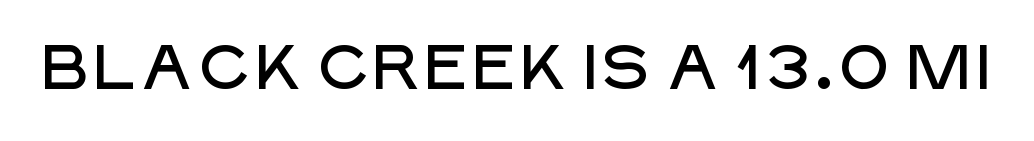
Q: Is the text italic (slanted)? A: No, it is upright.
Q: Is the typeface a serif or a sans-serif typeface? A: Sans-serif.
Q: Is the text underlined? A: No.
Q: Is the spacing between letters normal or unusually wide? A: Normal.
Q: Width (condensed, normal, or wide)? A: Normal.
Q: Stroke contrast? A: Low.
Q: x-height? A: Large.
Q: Monospaced? A: No.
